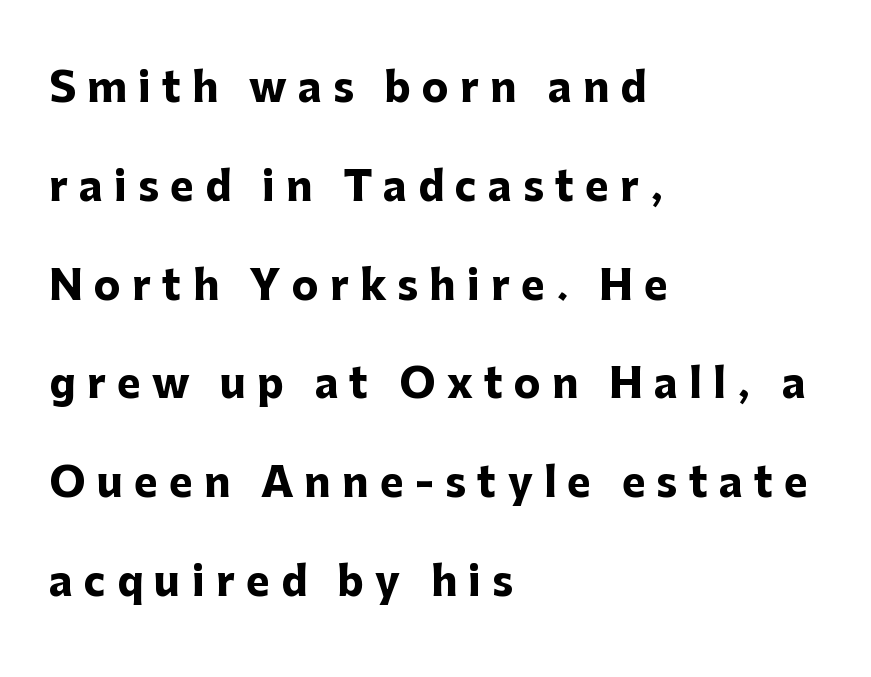
{"serif": "no", "italic": "no", "bold": "yes", "weight": "heavy", "width": "normal", "stroke_contrast": "low", "x_height": "medium", "monospaced": "no", "underline": "no", "align": "left", "line_spacing": "loose", "line_spacing_ratio": 2.47, "letter_spacing": "wide", "letter_spacing_em": 0.28, "glyph_px": 40}
